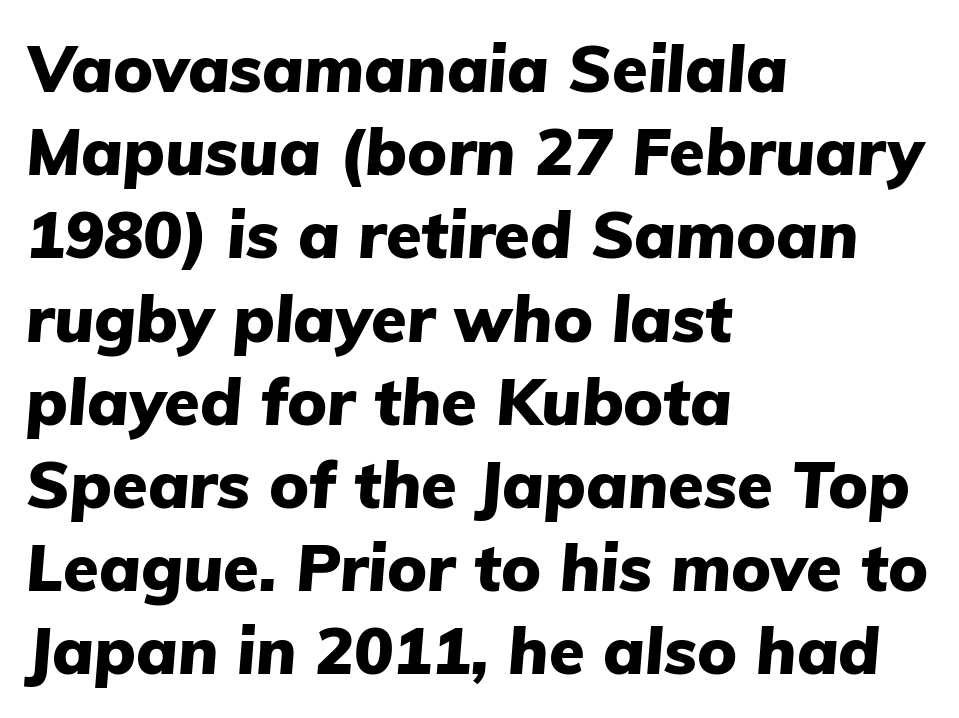
The image shows 65 px heavy type, italic (leaning right); set left-aligned, normal line spacing (1.28x), normal letter spacing, not underlined; low stroke contrast and a medium x-height.
